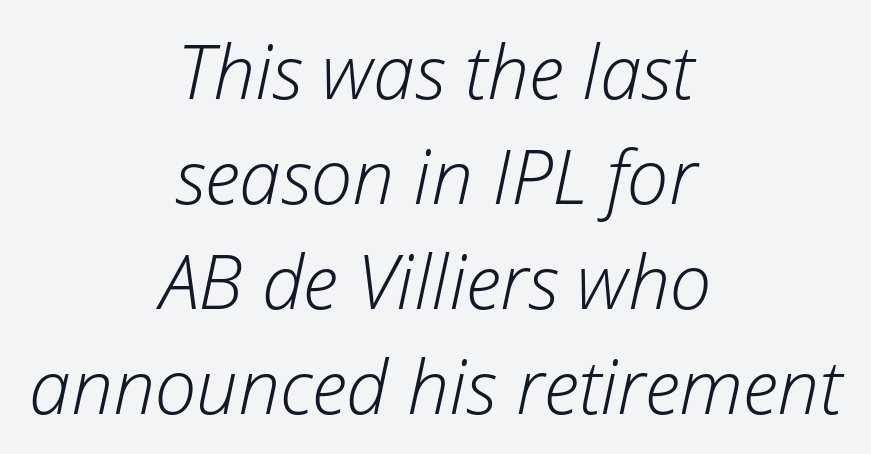
The image shows 75 px light type, italic (leaning right); set centered, normal line spacing (1.4x), normal letter spacing, not underlined; low stroke contrast and a medium x-height.
